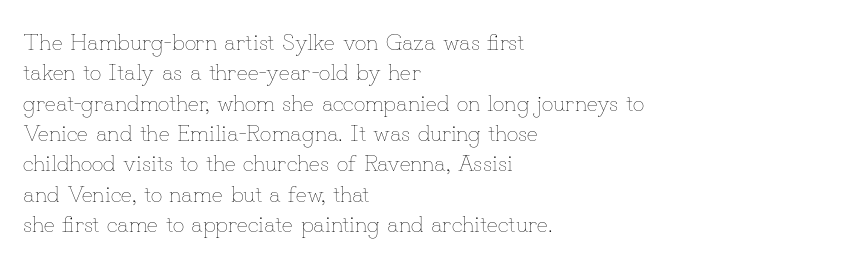
The space directly below the letters is spotless. Caption: standard tracking, unaltered. Vertically, the passage feels balanced, rows spaced as you'd expect. Does the lettering tilt? It doesn't — this is upright.
